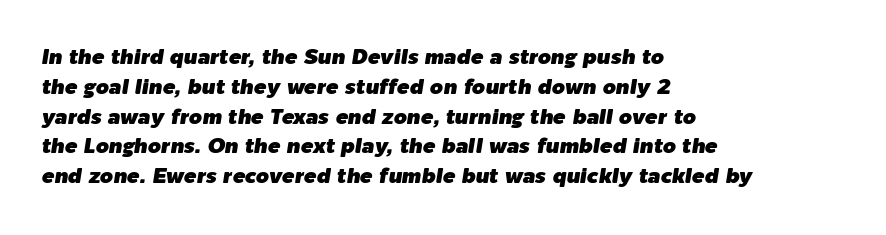
The font's italic variant was chosen for this text. The typesetter chose a ragged-right arrangement here. Words float on clear page, feet unadorned. Characters follow at the spacing the type designer built in.
